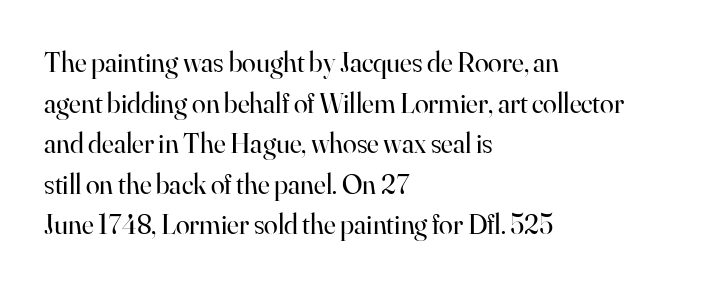
The image shows 28 px regular-weight serif type, upright; set left-aligned, normal line spacing (1.45x), normal letter spacing, not underlined; high stroke contrast and a small x-height.
